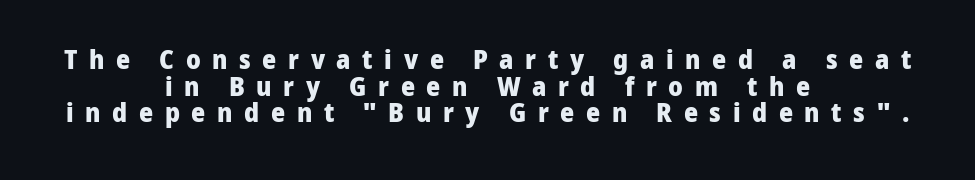
Weight: bold. Underlining? Definitely not there. A typesetter would call this heavily tracked-out type. Both edges are ragged and mirror each other, which tells us the setting is centered. The letters stand upright; this is a roman face. Regarding leading, the lines here are crowded together.
